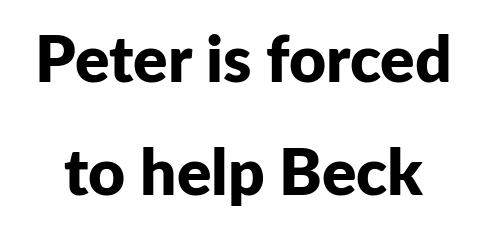
Q: Is the text bold? A: Yes.
Q: Is the text italic (slanted)? A: No, it is upright.
Q: Is the typeface a serif or a sans-serif typeface? A: Sans-serif.
Q: Is the text underlined? A: No.
Q: Is the spacing between letters normal or unusually wide? A: Normal.
Q: Width (condensed, normal, or wide)? A: Normal.
Q: Stroke contrast? A: Low.
Q: x-height? A: Medium.
Q: Monospaced? A: No.
